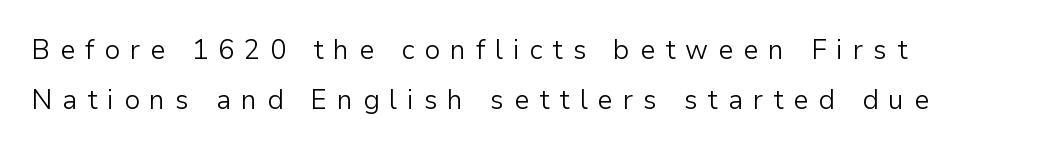
{"italic": "no", "bold": "no", "underline": "no", "align": "left", "line_spacing_ratio": 1.87, "letter_spacing": "wide", "letter_spacing_em": 0.36, "glyph_px": 27}
